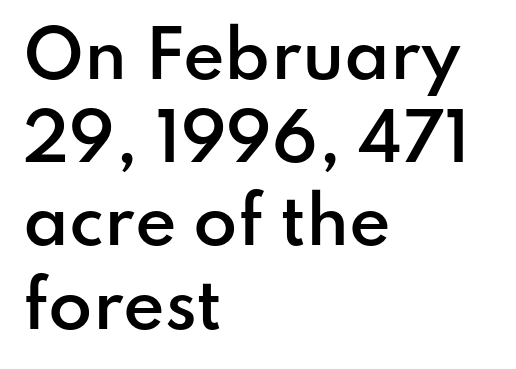
What weight is shown? A semibold, between regular and bold. Unlike a traditional serif, this face leaves its strokes unadorned. Type without underlining. The rendering uses natural spacing where letterforms have individual widths. Rendered with straight, roman letterforms. The rendering keeps characters at their native spacing.
